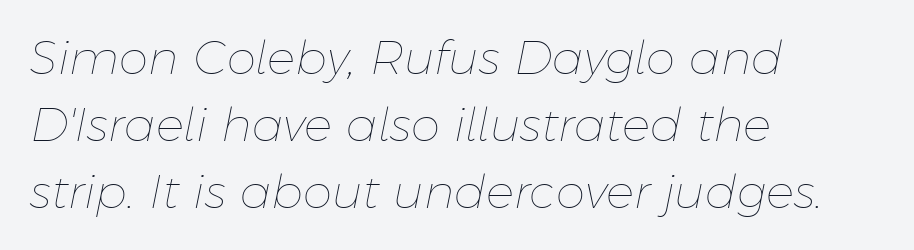
The image shows 47 px thin type, italic (leaning right); set left-aligned, normal line spacing (1.43x), normal letter spacing, not underlined; low stroke contrast and a medium x-height.
